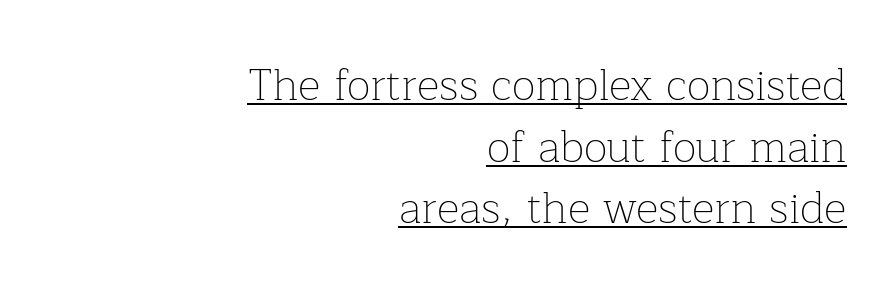
{"serif": "yes", "italic": "no", "bold": "no", "weight": "thin", "width": "normal", "stroke_contrast": "low", "x_height": "medium", "monospaced": "no", "underline": "yes", "align": "right", "line_spacing": "normal", "line_spacing_ratio": 1.4, "letter_spacing": "normal", "letter_spacing_em": 0.0, "glyph_px": 44}
